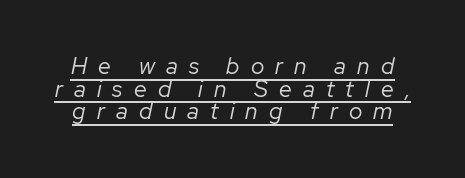
In terms of leading, this rendering errs on the cramped side. This reads as an unemphasized weight, regular at the heaviest. Descenders here cross a horizontal rule under the line. Characters are canted at an angle relative to the baseline's perpendicular. Honestly, the letter spacing is so wide it's the main thing you notice.
